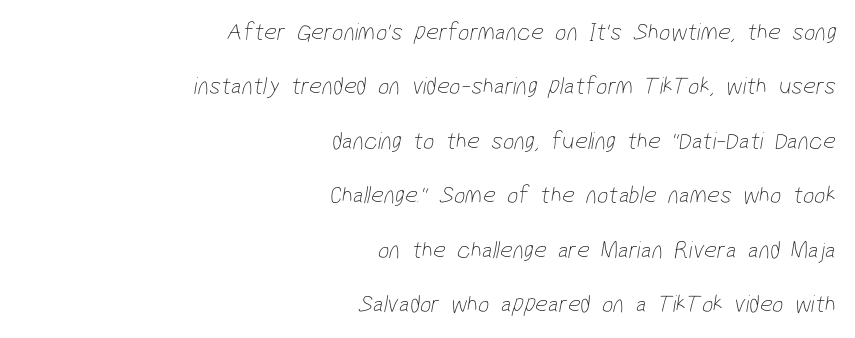
The image shows 25 px text type; set right-aligned, loose line spacing (2.18x), normal letter spacing, not underlined.
